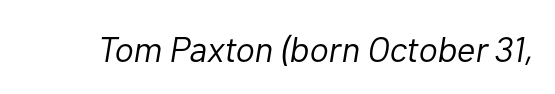
The image shows 36 px light type, italic (leaning right); set normal letter spacing, not underlined; low stroke contrast and a medium x-height.
